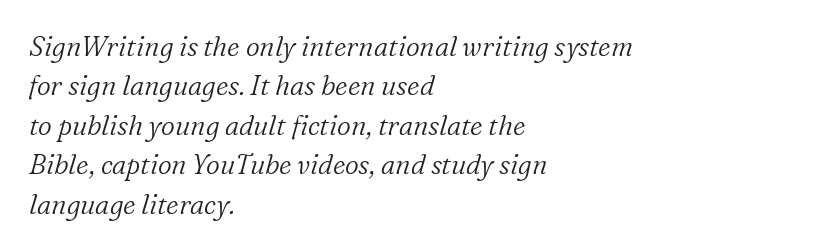
The image shows 27 px text type, italic (leaning right); set left-aligned, normal line spacing (1.46x), normal letter spacing, not underlined.
